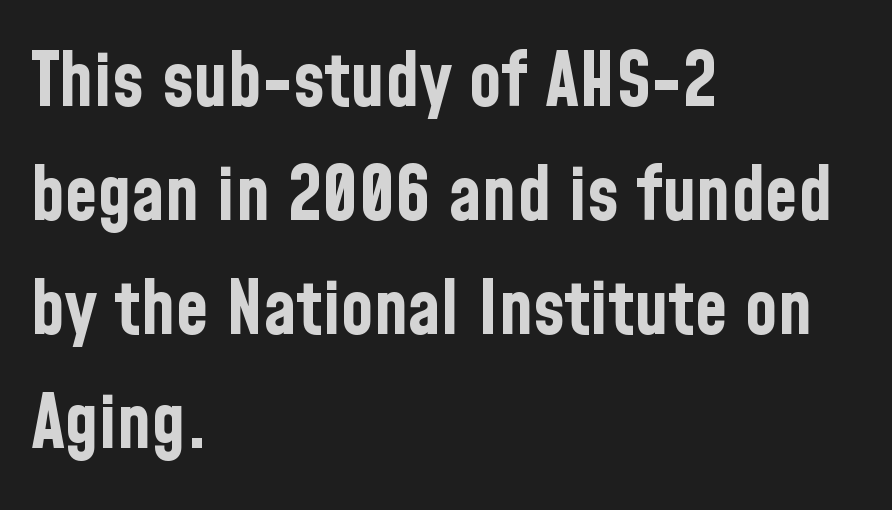
Q: Is the text bold? A: Yes.
Q: Is the text italic (slanted)? A: No, it is upright.
Q: Is the typeface a serif or a sans-serif typeface? A: Sans-serif.
Q: Is the text underlined? A: No.
Q: How is the paragraph aligned? A: Left-aligned.
Q: Is the spacing between letters normal or unusually wide? A: Normal.
Q: Is the spacing between lines tight, normal or loose? A: Normal.
Q: Width (condensed, normal, or wide)? A: Condensed.
Q: Stroke contrast? A: Low.
Q: x-height? A: Medium.
Q: Monospaced? A: No.
